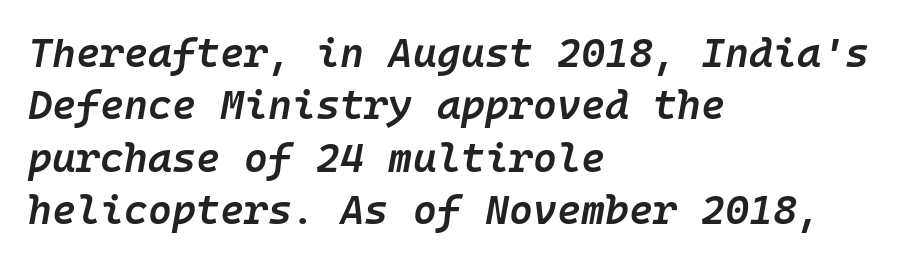
Notice how the stems are inclined rather than vertical — that's the hallmark of italics. Emphasis by weight is partial: semibold. This rendering uses left alignment, leaving the right contour irregular. Underline: absent.
